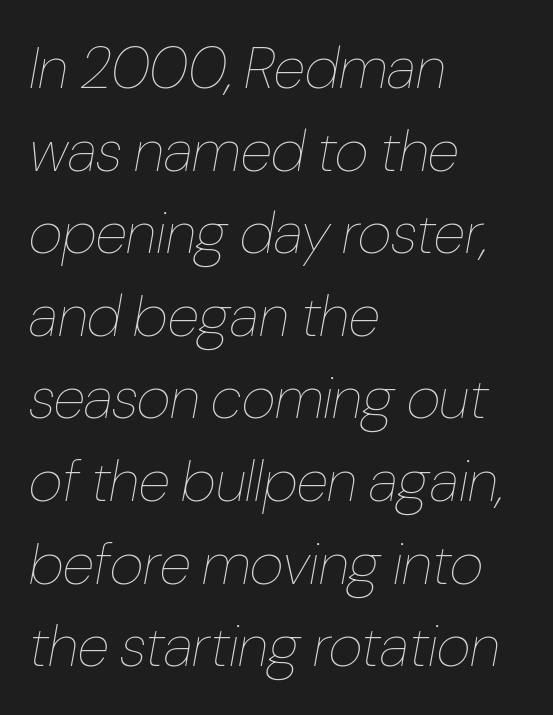
Q: Is the text bold? A: No.
Q: Is the text italic (slanted)? A: Yes, it leans right by about 10 degrees.
Q: Is the text underlined? A: No.
Q: How is the paragraph aligned? A: Left-aligned.
Q: Is the spacing between letters normal or unusually wide? A: Normal.
Q: Is the spacing between lines tight, normal or loose? A: Normal.
Q: Width (condensed, normal, or wide)? A: Condensed.
Q: Stroke contrast? A: Low.
Q: x-height? A: Medium.
Q: Monospaced? A: No.
